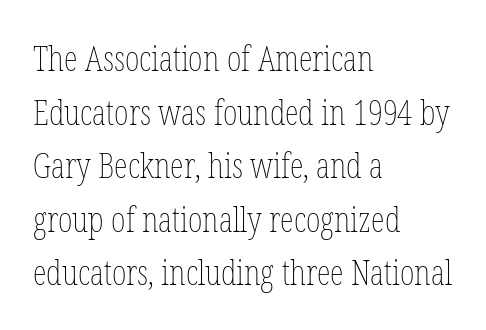
All the whitespace from short lines collects on the right. A typesetter would call this zero additional tracking. Type without underlining. These lines were composed using upright roman letters.
